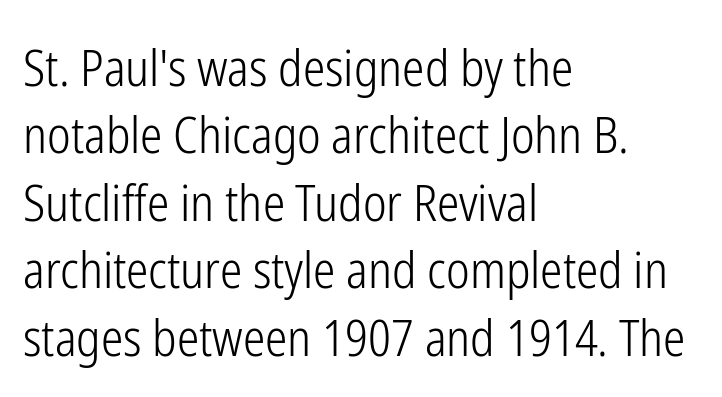
Q: Is the text bold? A: No.
Q: Is the text italic (slanted)? A: No, it is upright.
Q: Is the typeface a serif or a sans-serif typeface? A: Sans-serif.
Q: Is the text underlined? A: No.
Q: How is the paragraph aligned? A: Left-aligned.
Q: Is the spacing between letters normal or unusually wide? A: Normal.
Q: Is the spacing between lines tight, normal or loose? A: Normal.
Q: Width (condensed, normal, or wide)? A: Condensed.
Q: Stroke contrast? A: Low.
Q: x-height? A: Medium.
Q: Monospaced? A: No.
